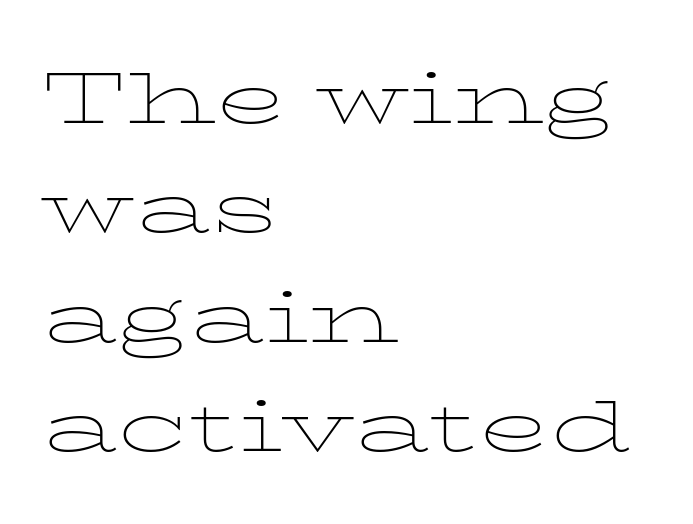
{"serif": "yes", "italic": "no", "bold": "no", "weight": "thin", "width": "wide", "stroke_contrast": "low", "x_height": "medium", "monospaced": "no", "underline": "no", "align": "left", "line_spacing": "normal", "line_spacing_ratio": 1.52, "letter_spacing": "normal", "letter_spacing_em": 0.0, "glyph_px": 72}
